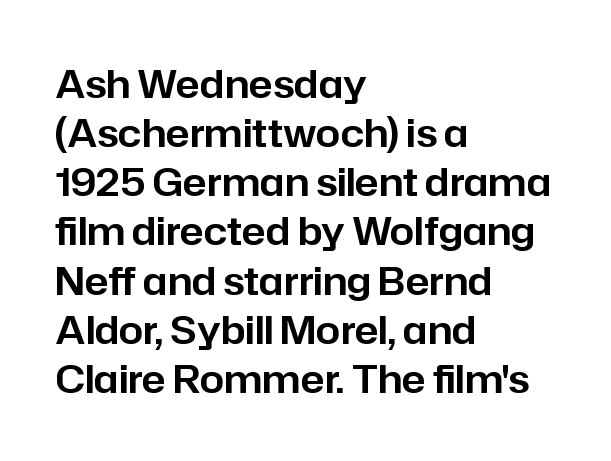
{"serif": "no", "italic": "no", "width": "normal", "stroke_contrast": "low", "x_height": "medium", "monospaced": "no", "underline": "no", "align": "left", "line_spacing": "normal", "line_spacing_ratio": 1.26, "letter_spacing": "normal", "letter_spacing_em": 0.0, "glyph_px": 39}
